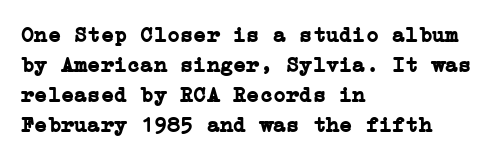
Q: Is the text bold? A: Yes.
Q: Is the text italic (slanted)? A: No, it is upright.
Q: Is the text underlined? A: No.
Q: How is the paragraph aligned? A: Left-aligned.
Q: Is the spacing between letters normal or unusually wide? A: Normal.
Q: Is the spacing between lines tight, normal or loose? A: Normal.
